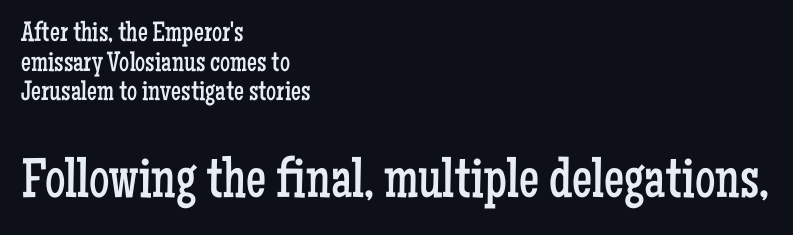
Q: Is the text bold? A: No.
Q: Is the text italic (slanted)? A: No, it is upright.
Q: Is the typeface a serif or a sans-serif typeface? A: Serif.
Q: Is the text underlined? A: No.
Q: How is the paragraph aligned? A: Left-aligned.
Q: Is the spacing between letters normal or unusually wide? A: Normal.
Q: Is the spacing between lines tight, normal or loose? A: Tight.
Q: Which block of text is set in a larger size, the first (top) or the second (bottom)? A: The second (bottom) one.
Q: Width (condensed, normal, or wide)? A: Condensed.
Q: Stroke contrast? A: Low.
Q: x-height? A: Medium.
Q: Monospaced? A: No.
